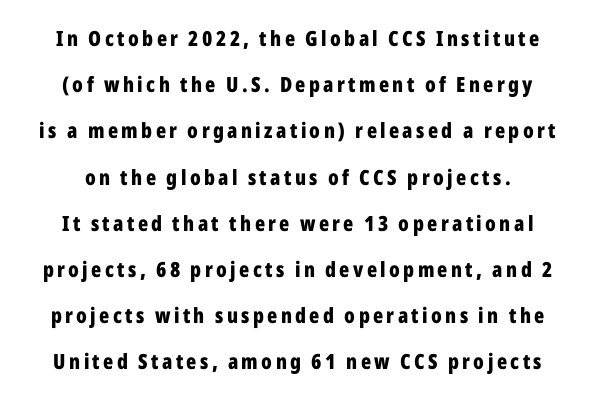
I'd describe the lettering as bold — thick and assertive. Does the lettering tilt? It doesn't — this is upright. Rows of type keep a wide berth in the vertical direction. Nobody drew a line under any word here.
